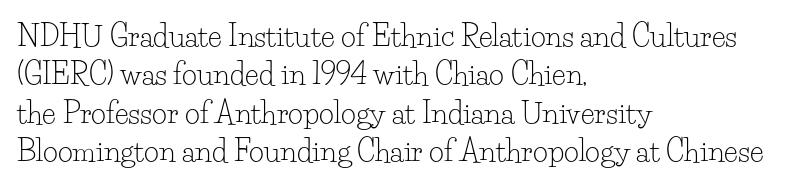
The typesetter chose a ragged-right arrangement here. The letters stand straight up with perfectly vertical stems. Look at the tracking — it's just the regular setting, nothing added. Do the characters align in a grid? No, the font is proportional. Descender tails drop into unmarked territory. Stroke thickness stays within the range of a standard reading face or lighter.
